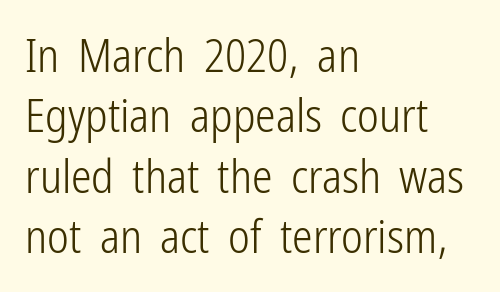
Q: Is the text bold? A: No.
Q: Is the text italic (slanted)? A: No, it is upright.
Q: Is the typeface a serif or a sans-serif typeface? A: Sans-serif.
Q: Is the text underlined? A: No.
Q: How is the paragraph aligned? A: Left-aligned.
Q: Is the spacing between letters normal or unusually wide? A: Normal.
Q: Is the spacing between lines tight, normal or loose? A: Normal.
Q: Width (condensed, normal, or wide)? A: Condensed.
Q: Stroke contrast? A: Low.
Q: x-height? A: Medium.
Q: Monospaced? A: No.
